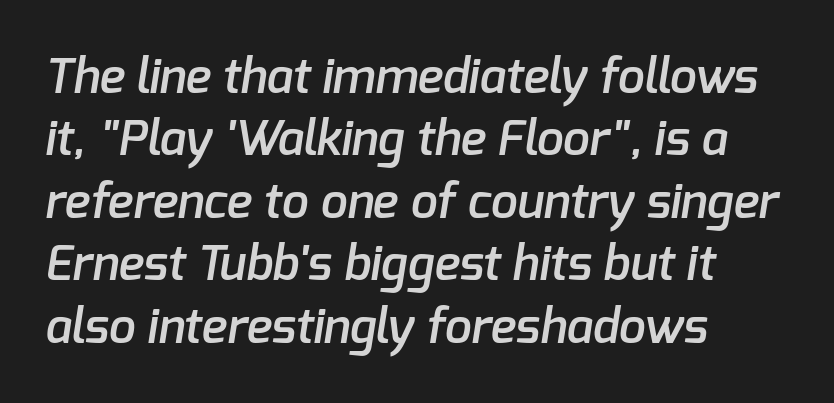
The image shows 48 px semibold sans-serif type; set left-aligned, normal line spacing (1.3x), normal letter spacing, not underlined; low stroke contrast and a medium x-height.
